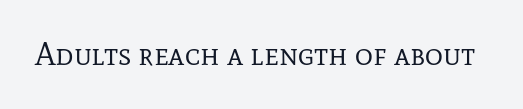
Posture: straight, roman, zero tilt. Decoration check: the copy has no underline. Typographically, this falls in the serif category. The rendering uses natural spacing where letterforms have individual widths. Caption: standard tracking, unaltered.
